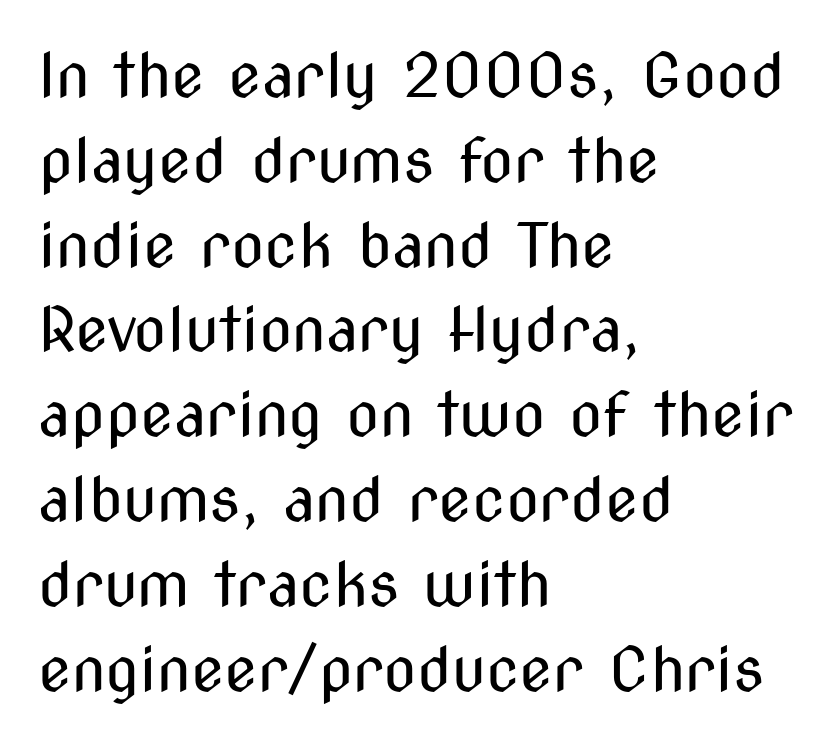
Horizontal alignment here is leftward, the default for most running prose. The passage shown is typeset with a sans-serif family. Spacing verdict: proportional, widths tailored to each character. Heft: none added — not bold. In terms of letterspacing, this is plain default setting. The glyphs are unaccompanied by any horizontal stroke below them.
